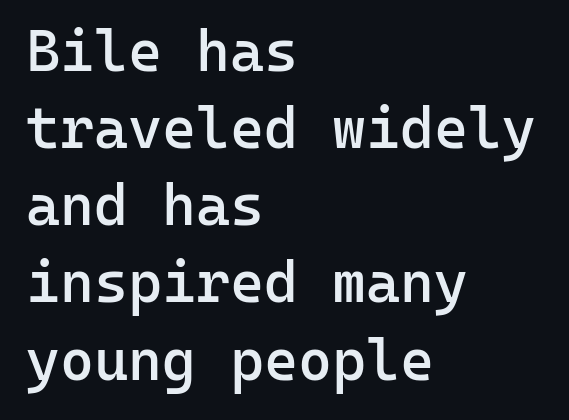
This sample uses a sans-serif face. This sample keeps an unexceptional amount of space between lines. Spacing verdict: monospaced, one width for all characters. The specimen omits any rule beneath the text block's lines.
